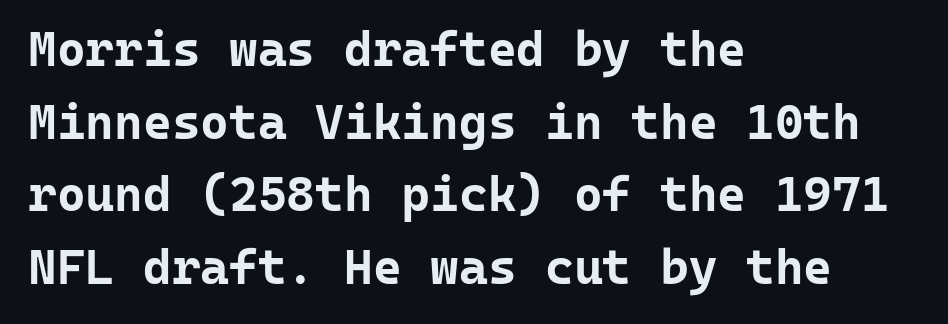
Q: Is the text bold? A: Yes.
Q: Is the text italic (slanted)? A: No, it is upright.
Q: Is the typeface a serif or a sans-serif typeface? A: Sans-serif.
Q: Is the text underlined? A: No.
Q: How is the paragraph aligned? A: Left-aligned.
Q: Is the spacing between letters normal or unusually wide? A: Normal.
Q: Is the spacing between lines tight, normal or loose? A: Normal.
Q: Width (condensed, normal, or wide)? A: Normal.
Q: Stroke contrast? A: Low.
Q: x-height? A: Medium.
Q: Monospaced? A: Yes.
